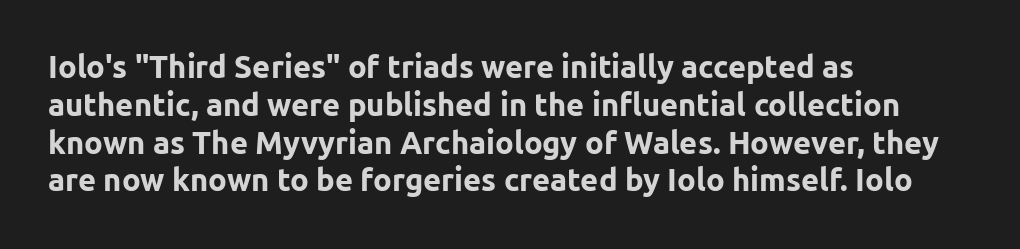
Q: Is the text bold? A: Yes.
Q: Is the text italic (slanted)? A: No, it is upright.
Q: Is the typeface a serif or a sans-serif typeface? A: Sans-serif.
Q: Is the text underlined? A: No.
Q: How is the paragraph aligned? A: Left-aligned.
Q: Is the spacing between letters normal or unusually wide? A: Normal.
Q: Width (condensed, normal, or wide)? A: Normal.
Q: Stroke contrast? A: Low.
Q: x-height? A: Medium.
Q: Monospaced? A: No.
